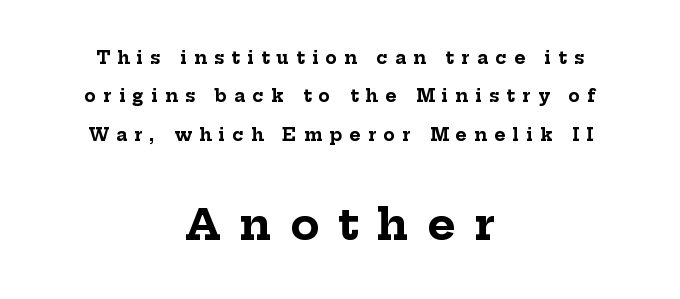
{"serif": "yes", "italic": "no", "bold": "yes", "weight": "bold", "width": "normal", "stroke_contrast": "low", "x_height": "medium", "monospaced": "no", "underline": "no", "align": "center", "line_spacing": "loose", "line_spacing_ratio": 2.26, "letter_spacing": "wide", "letter_spacing_em": 0.43, "larger_block": "second", "size_ratio": 2.53, "glyph_px": 43}
